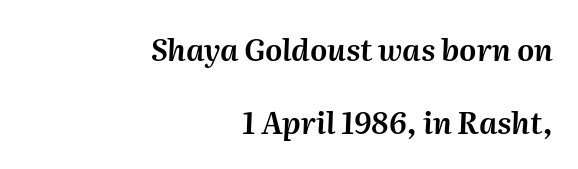
Q: Is the text italic (slanted)? A: Yes, it leans right by about 2 degrees.
Q: Is the text underlined? A: No.
Q: How is the paragraph aligned? A: Right-aligned.
Q: Is the spacing between letters normal or unusually wide? A: Normal.
Q: Is the spacing between lines tight, normal or loose? A: Loose.
Q: Width (condensed, normal, or wide)? A: Normal.
Q: Stroke contrast? A: Medium.
Q: x-height? A: Medium.
Q: Monospaced? A: No.
